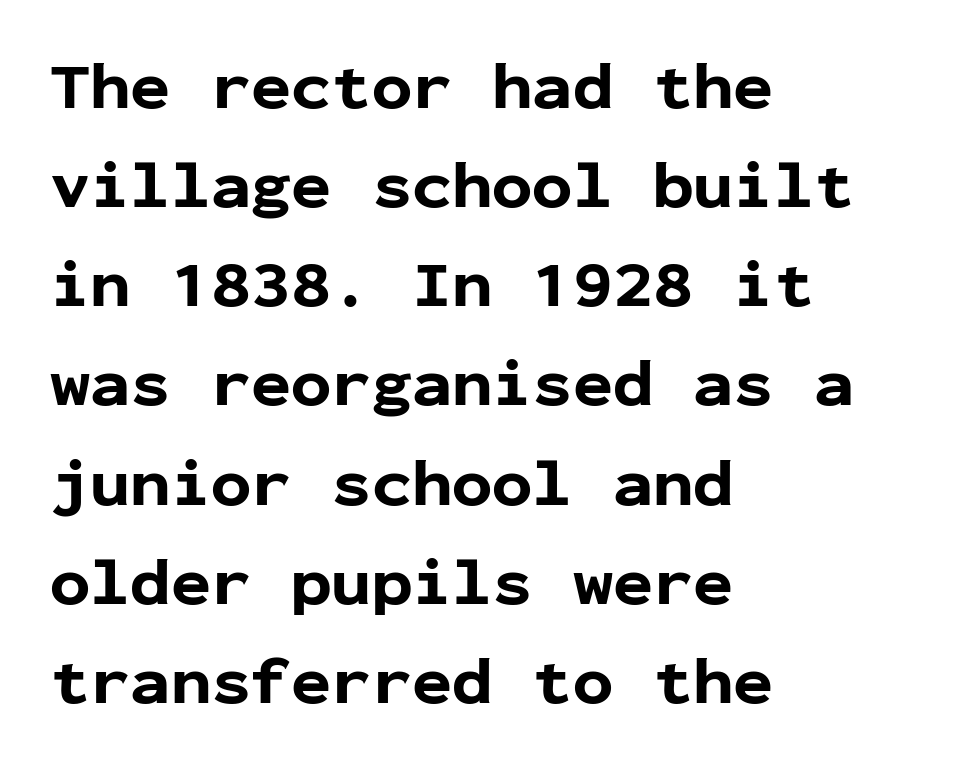
Q: Is the text bold? A: Yes.
Q: Is the text italic (slanted)? A: No, it is upright.
Q: Is the typeface a serif or a sans-serif typeface? A: Sans-serif.
Q: Is the text underlined? A: No.
Q: How is the paragraph aligned? A: Left-aligned.
Q: Is the spacing between letters normal or unusually wide? A: Normal.
Q: Is the spacing between lines tight, normal or loose? A: Normal.
Q: Width (condensed, normal, or wide)? A: Normal.
Q: Stroke contrast? A: Low.
Q: x-height? A: Medium.
Q: Monospaced? A: Yes.
